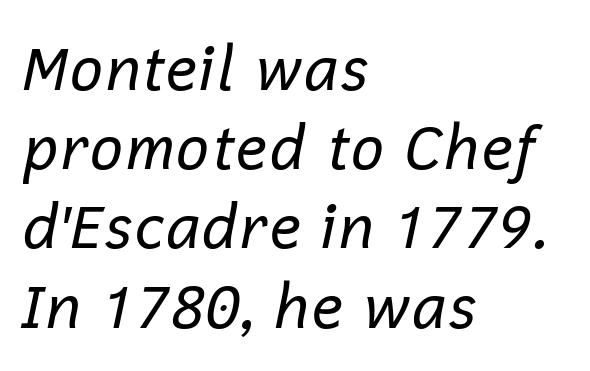
{"italic": "yes", "lean": "right", "slant_degrees": 12, "bold": "no", "weight": "regular", "width": "normal", "stroke_contrast": "low", "x_height": "medium", "monospaced": "no", "underline": "no", "align": "left", "line_spacing": "normal", "line_spacing_ratio": 1.32, "letter_spacing": "normal", "letter_spacing_em": 0.0, "glyph_px": 60}
